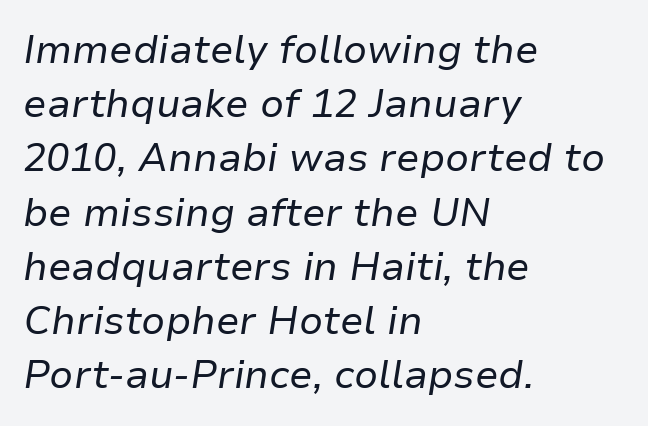
{"italic": "yes", "lean": "right", "slant_degrees": 9, "bold": "no", "weight": "regular", "width": "normal", "stroke_contrast": "low", "x_height": "medium", "monospaced": "no", "underline": "no", "align": "left", "line_spacing": "normal", "line_spacing_ratio": 1.39, "letter_spacing": "normal", "letter_spacing_em": 0.0, "glyph_px": 39}
